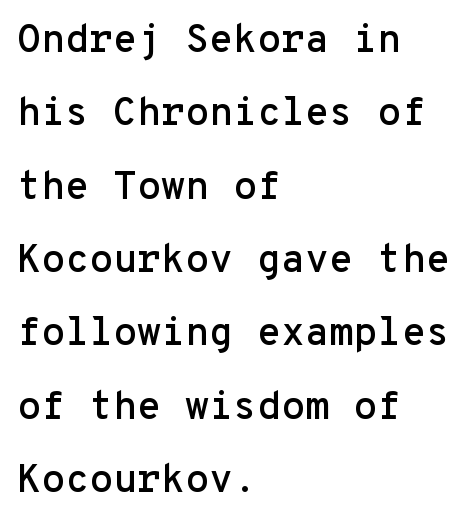
Nope, no serifs anywhere on these letters. This sample uses plain, unmodified letter spacing. Fixed-width glyphs throughout — classic coding-font behaviour. You can tell it's not italic because the verticals are truly vertical. One-word summary of the alignment: left. Decoration check: the copy has no underline.
